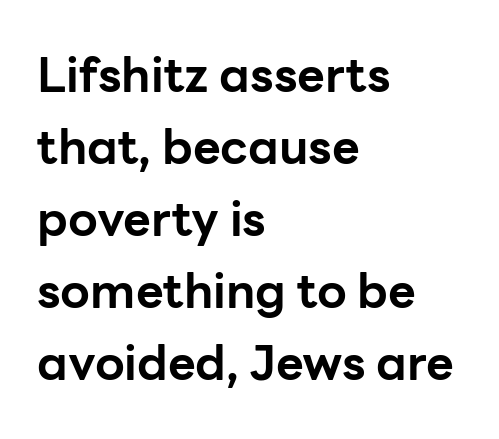
{"serif": "no", "italic": "no", "bold": "yes", "weight": "bold", "width": "normal", "stroke_contrast": "low", "x_height": "medium", "monospaced": "no", "underline": "no", "align": "left", "line_spacing": "normal", "line_spacing_ratio": 1.5, "letter_spacing": "normal", "letter_spacing_em": 0.0, "glyph_px": 48}
